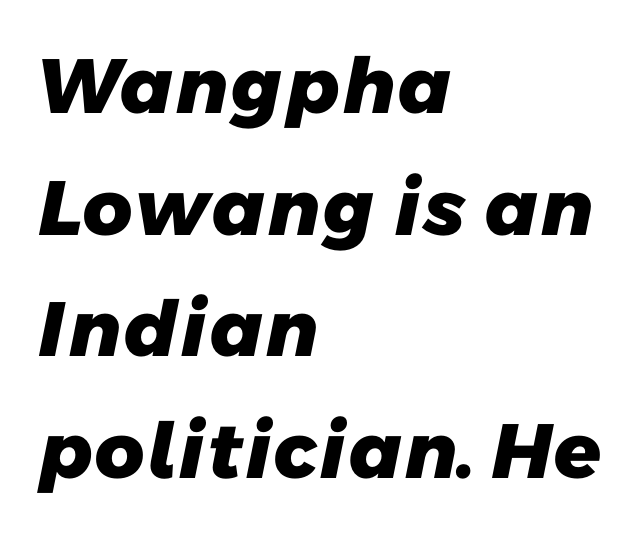
The image shows 77 px heavy sans-serif type; set left-aligned, normal line spacing (1.58x), normal letter spacing, not underlined; low stroke contrast and a medium x-height.
